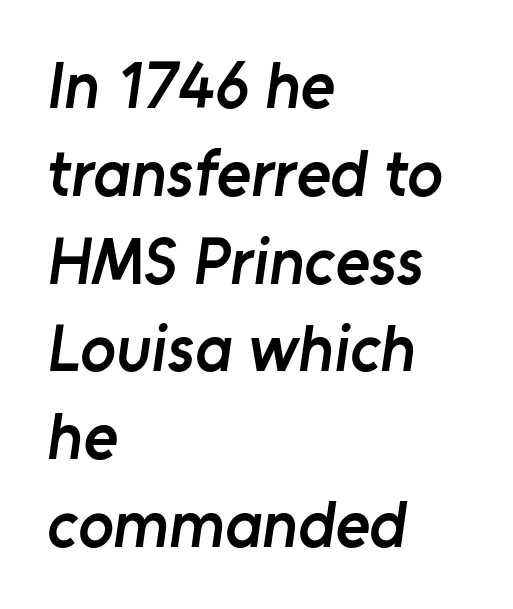
The image shows 66 px semibold sans-serif type; set left-aligned, normal line spacing (1.33x), normal letter spacing, not underlined; low stroke contrast and a medium x-height.
